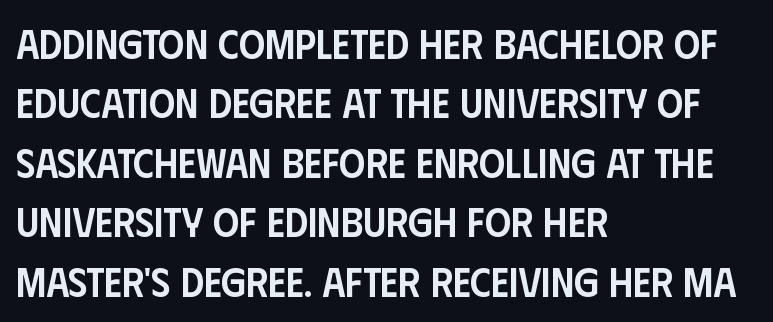
Q: Is the text bold? A: Semi-bold.
Q: Is the text italic (slanted)? A: No, it is upright.
Q: Is the typeface a serif or a sans-serif typeface? A: Sans-serif.
Q: Is the text underlined? A: No.
Q: How is the paragraph aligned? A: Left-aligned.
Q: Is the spacing between letters normal or unusually wide? A: Normal.
Q: Is the spacing between lines tight, normal or loose? A: Normal.
Q: Width (condensed, normal, or wide)? A: Condensed.
Q: Stroke contrast? A: Low.
Q: x-height? A: Large.
Q: Monospaced? A: No.
